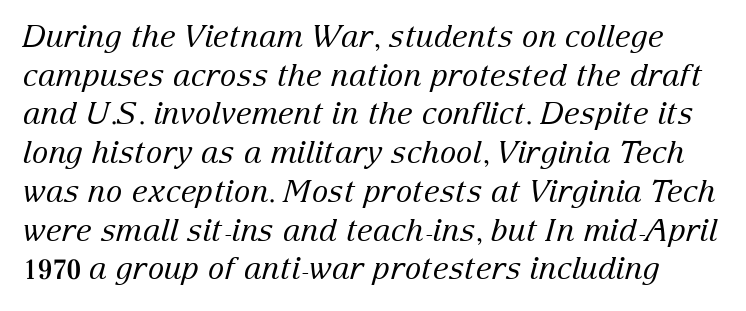
The image shows 31 px regular-weight serif type, italic (leaning right); set normal line spacing (1.25x), normal letter spacing, not underlined; low stroke contrast and a medium x-height.
